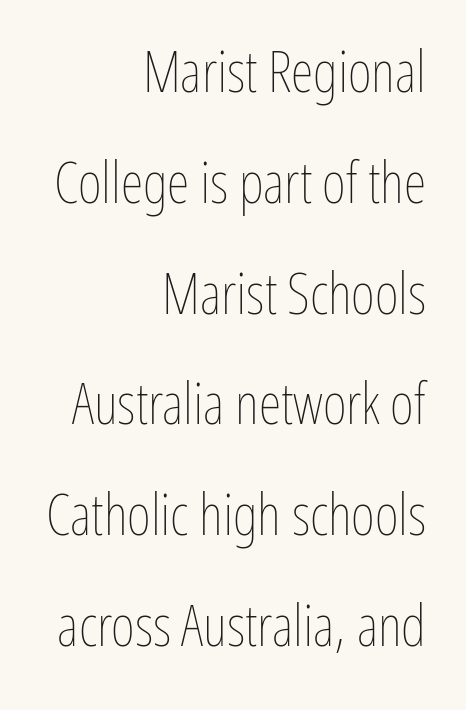
Q: Is the text bold? A: No.
Q: Is the text italic (slanted)? A: No, it is upright.
Q: Is the text underlined? A: No.
Q: How is the paragraph aligned? A: Right-aligned.
Q: Is the spacing between letters normal or unusually wide? A: Normal.
Q: Is the spacing between lines tight, normal or loose? A: Loose.
Q: Width (condensed, normal, or wide)? A: Condensed.
Q: Stroke contrast? A: Low.
Q: x-height? A: Medium.
Q: Monospaced? A: No.
